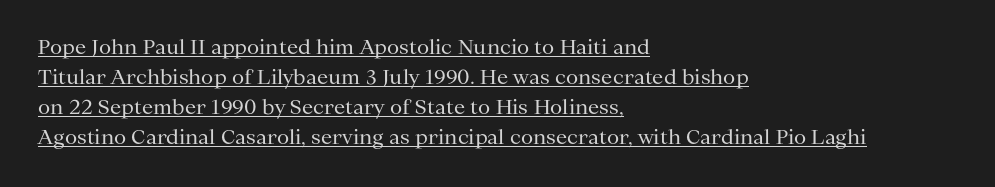
Compared with typical paragraphs, the rows here are spaced about the same. These glyphs show unthickened strokes, regular width or finer. In designer terms, the underline attribute is active on this setting. Teacher's note: observe the even left margin — that is flush-left alignment.
